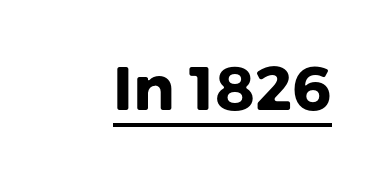
The image shows 62 px heavy sans-serif type, upright; set normal letter spacing, underlined; low stroke contrast and a medium x-height.
